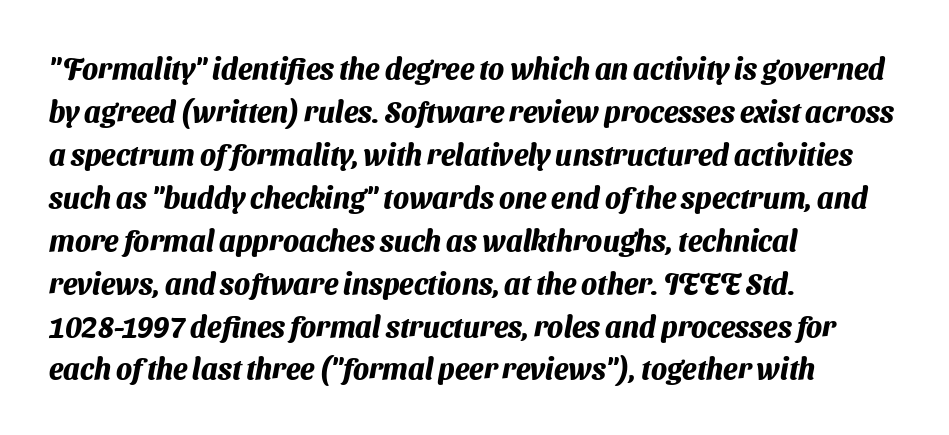
Line starts are locked; line ends wander. The letters carry no serifs — their stems end cleanly without finishing strokes. Nobody touched the tracking dial on this one. On the weight axis this lands at bold, roughly 700. One glance says typical: line gaps are just what's usual.
